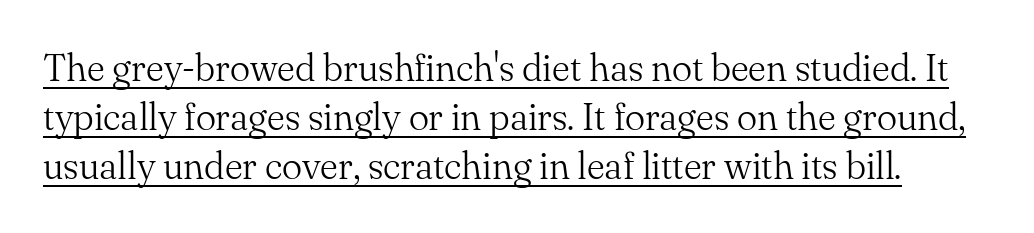
{"serif": "yes", "italic": "no", "bold": "no", "weight": "light", "width": "normal", "stroke_contrast": "medium", "x_height": "small", "monospaced": "no", "underline": "yes", "line_spacing": "normal", "line_spacing_ratio": 1.29, "letter_spacing": "normal", "letter_spacing_em": 0.0, "glyph_px": 38}
